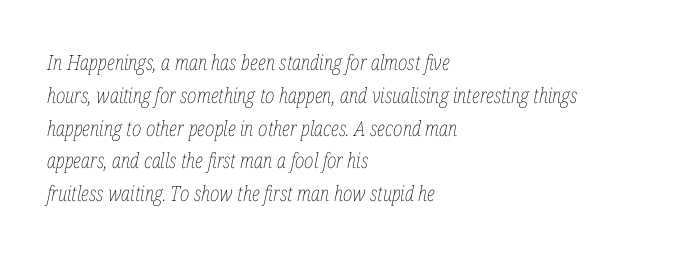
{"italic": "yes", "lean": "right", "slant_degrees": 12, "bold": "no", "underline": "no", "align": "left", "line_spacing": "normal", "line_spacing_ratio": 1.56, "letter_spacing": "normal", "letter_spacing_em": 0.0, "glyph_px": 21}
